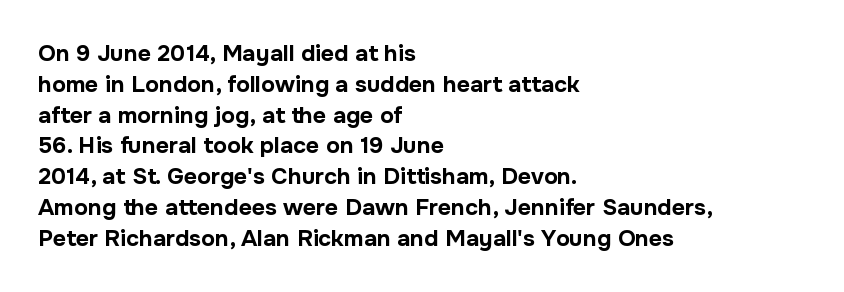
Q: Is the text bold? A: Yes.
Q: Is the text italic (slanted)? A: No, it is upright.
Q: Is the text underlined? A: No.
Q: How is the paragraph aligned? A: Left-aligned.
Q: Is the spacing between letters normal or unusually wide? A: Normal.
Q: Is the spacing between lines tight, normal or loose? A: Normal.
